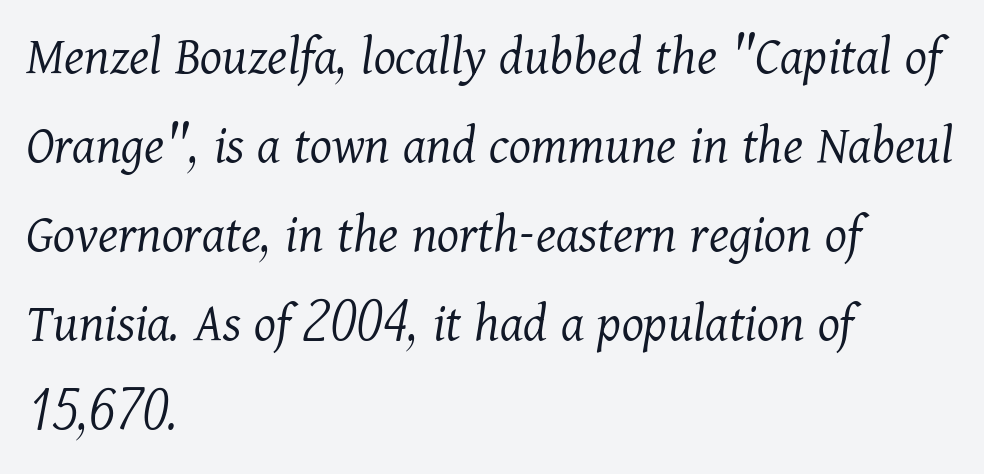
The letters carry serifs — small finishing strokes at the ends of their stems. The tracking reads as untouched default to a designer's eye. The whole block is typeset with a tilt. Unmarked baselines from the first word to the last.
